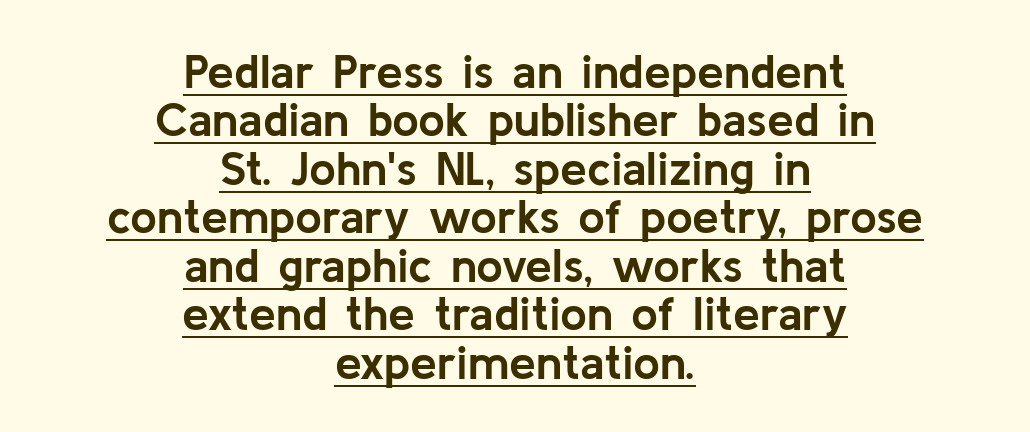
{"serif": "no", "italic": "no", "bold": "yes", "weight": "semibold", "width": "normal", "stroke_contrast": "low", "x_height": "medium", "monospaced": "no", "underline": "yes", "align": "center", "line_spacing": "tight", "line_spacing_ratio": 1.01, "letter_spacing": "normal", "letter_spacing_em": 0.0, "glyph_px": 48}
